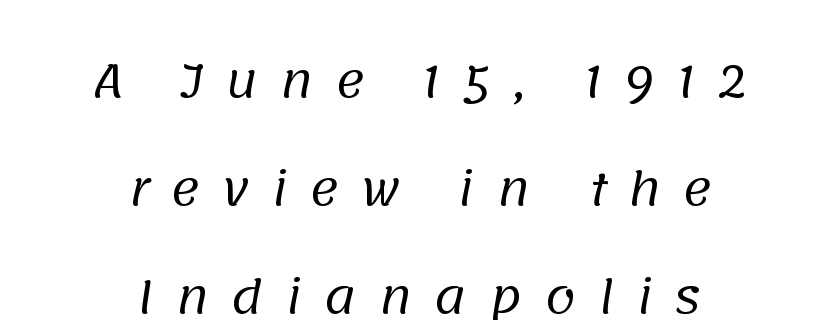
Q: Is the text bold? A: No.
Q: Is the typeface a serif or a sans-serif typeface? A: Sans-serif.
Q: Is the text underlined? A: No.
Q: How is the paragraph aligned? A: Centered.
Q: Is the spacing between letters normal or unusually wide? A: Unusually wide.
Q: Is the spacing between lines tight, normal or loose? A: Loose.
Q: Width (condensed, normal, or wide)? A: Normal.
Q: Stroke contrast? A: Low.
Q: x-height? A: Large.
Q: Monospaced? A: No.
